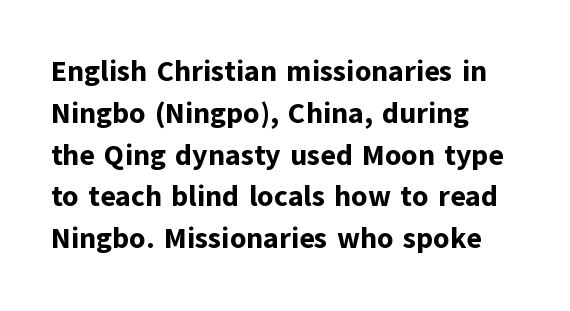
How would I describe the line gaps? Plain and ordinary. These lines are set flush left with a ragged right edge. A clean baseline with only descenders dipping below it. Every letter is thick-stroked: bold, no question.
